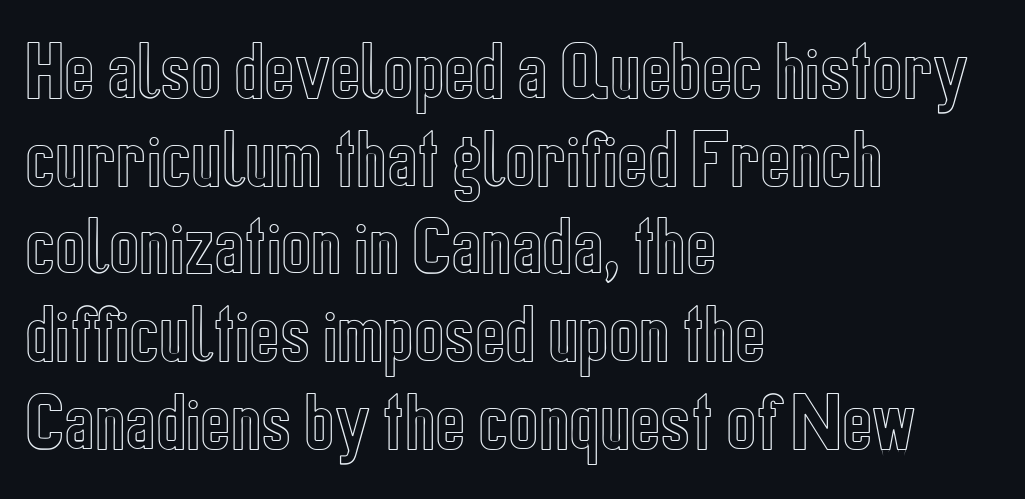
The image shows 64 px condensed type, upright; set left-aligned, normal line spacing (1.37x), normal letter spacing, not underlined; a medium x-height.
